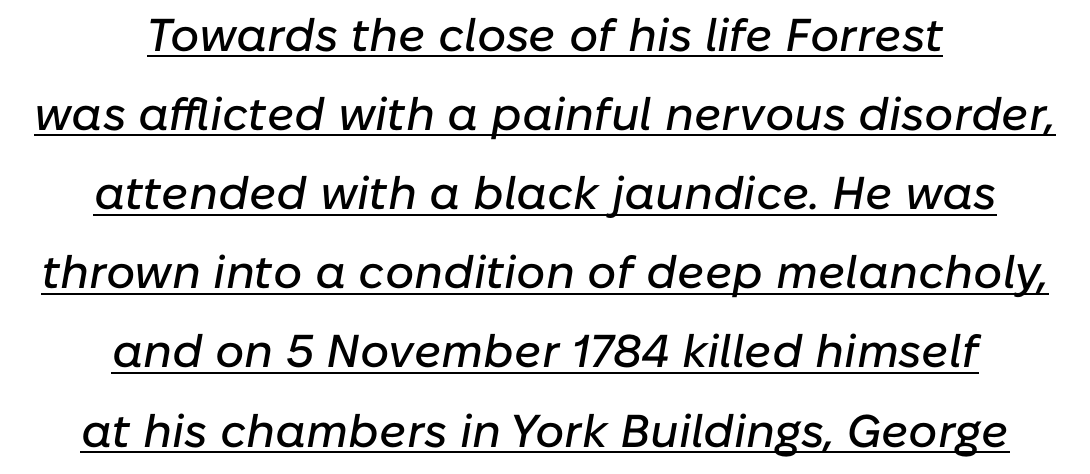
The image shows 46 px text type, italic (leaning right); set centered, line spacing 1.72x, normal letter spacing, underlined; low stroke contrast and a medium x-height.
